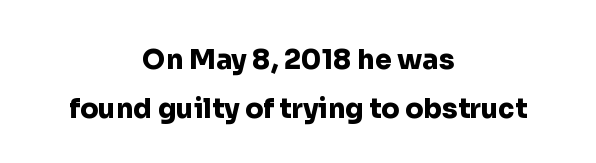
{"italic": "no", "bold": "yes", "underline": "no", "align": "center", "line_spacing_ratio": 1.81, "letter_spacing": "normal", "letter_spacing_em": 0.0, "glyph_px": 27}
